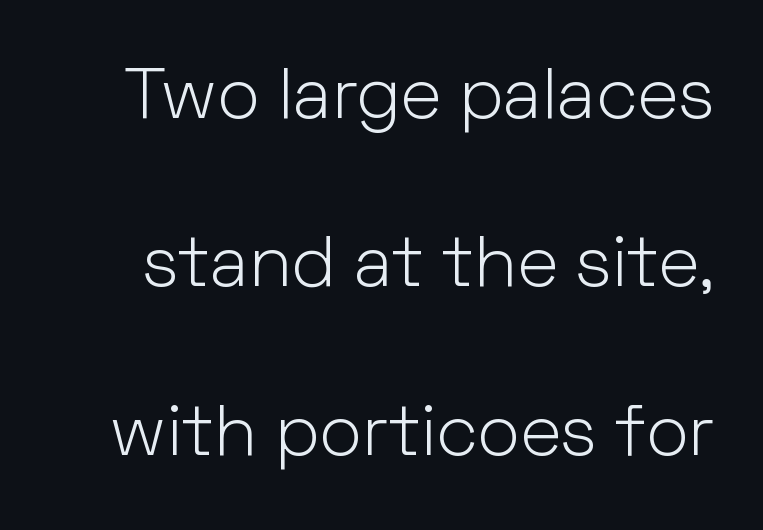
These lines are rendered in a variable-pitch font. This sample uses a sans-serif face. There is no visible air inserted between adjacent glyphs. The gap between lines stays unmarked.
